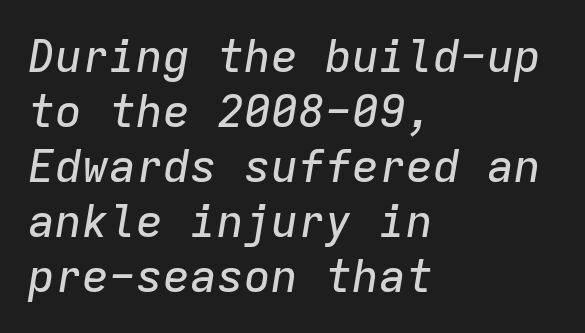
Q: Is the text italic (slanted)? A: Yes, it leans right by about 9 degrees.
Q: Is the text underlined? A: No.
Q: How is the paragraph aligned? A: Left-aligned.
Q: Is the spacing between letters normal or unusually wide? A: Normal.
Q: Width (condensed, normal, or wide)? A: Normal.
Q: Stroke contrast? A: Low.
Q: x-height? A: Medium.
Q: Monospaced? A: Yes.
